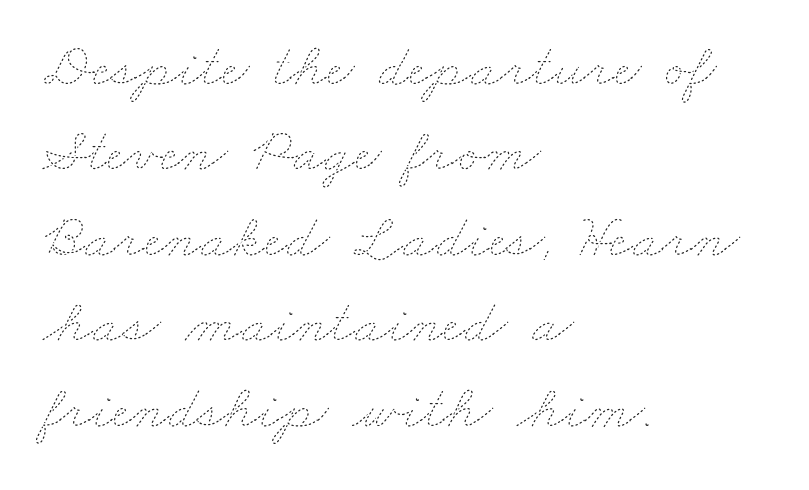
{"bold": "no", "weight": "thin", "width": "wide", "stroke_contrast": "low", "x_height": "small", "monospaced": "no", "underline": "no", "align": "left", "line_spacing": "normal", "line_spacing_ratio": 1.4, "letter_spacing": "normal", "letter_spacing_em": 0.0, "glyph_px": 61}
